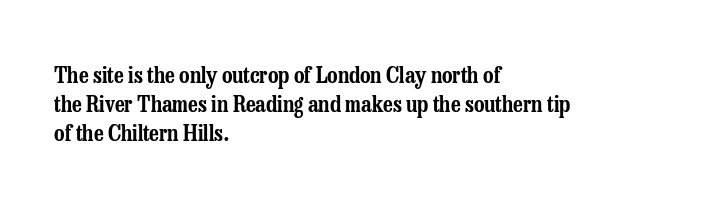
{"italic": "no", "underline": "no", "align": "left", "line_spacing": "normal", "line_spacing_ratio": 1.27, "letter_spacing": "normal", "letter_spacing_em": 0.0, "glyph_px": 23}
